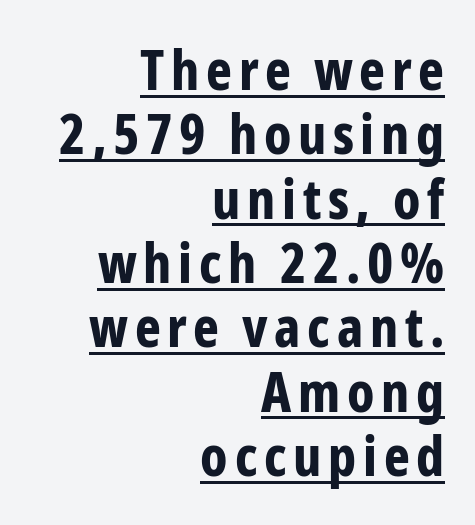
{"serif": "no", "italic": "no", "bold": "yes", "weight": "bold", "width": "condensed", "stroke_contrast": "low", "x_height": "medium", "monospaced": "no", "underline": "yes", "align": "right", "line_spacing_ratio": 1.17, "glyph_px": 55}
